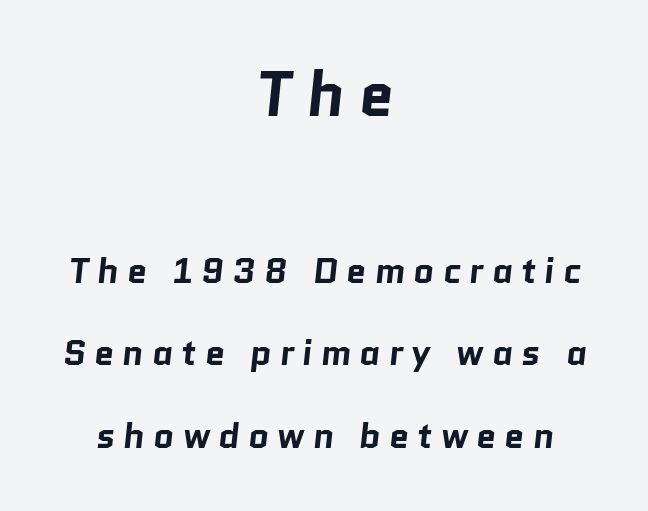
The letters carry no serifs — their stems end cleanly without finishing strokes. Whoever set this chose breathing room over compactness in the vertical rhythm. The paragraph shown floats in the horizontal middle. These two chunks differ in scale, with the top chunk taking the larger measure.
